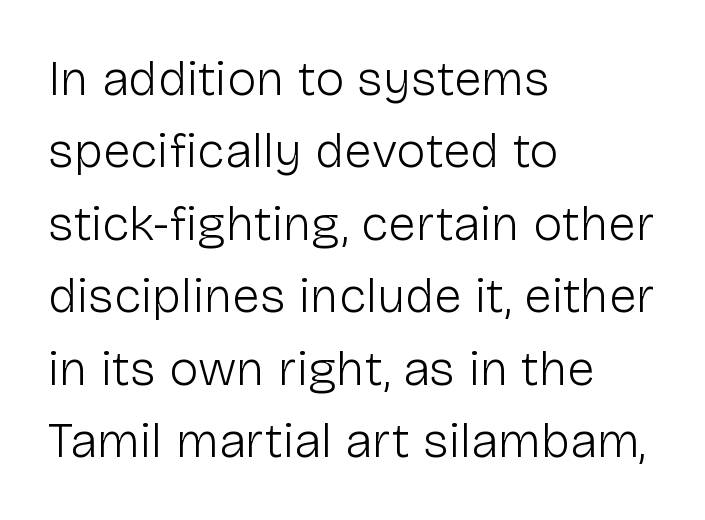
{"serif": "no", "italic": "no", "bold": "no", "weight": "light", "width": "normal", "stroke_contrast": "low", "x_height": "medium", "monospaced": "no", "underline": "no", "align": "left", "line_spacing": "normal", "line_spacing_ratio": 1.45, "letter_spacing": "normal", "letter_spacing_em": 0.0, "glyph_px": 50}
